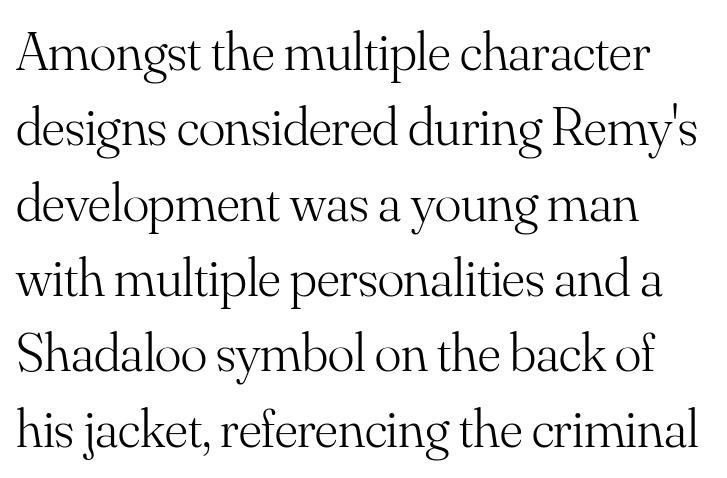
{"serif": "yes", "italic": "no", "bold": "no", "weight": "light", "width": "normal", "stroke_contrast": "medium", "x_height": "small", "monospaced": "no", "underline": "no", "align": "left", "line_spacing": "normal", "line_spacing_ratio": 1.37, "letter_spacing": "normal", "letter_spacing_em": 0.0, "glyph_px": 55}
